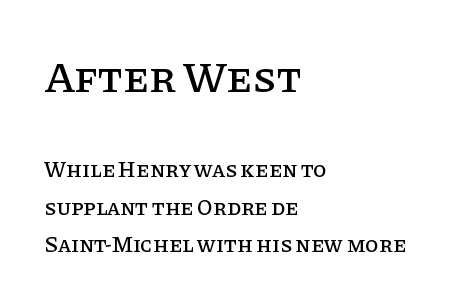
{"serif": "yes", "italic": "no", "width": "normal", "stroke_contrast": "low", "x_height": "large", "monospaced": "no", "underline": "no", "align": "left", "line_spacing_ratio": 1.71, "letter_spacing": "normal", "letter_spacing_em": 0.0, "larger_block": "first", "size_ratio": 1.95, "glyph_px": 43}
